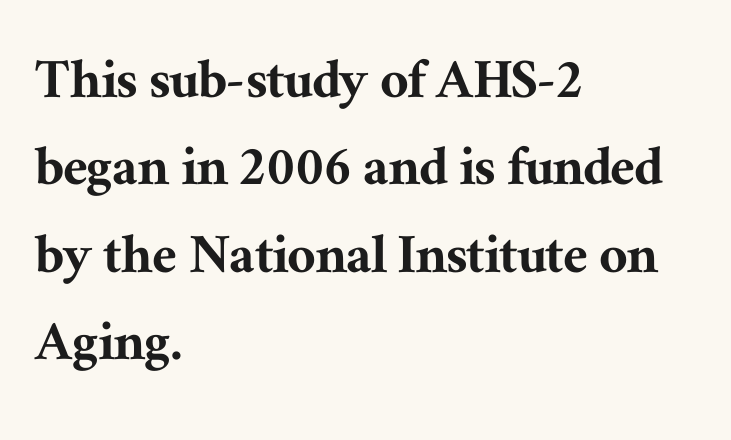
The image shows 62 px serif type, upright; set left-aligned, normal line spacing (1.41x), normal letter spacing, not underlined; medium stroke contrast and a medium x-height.
